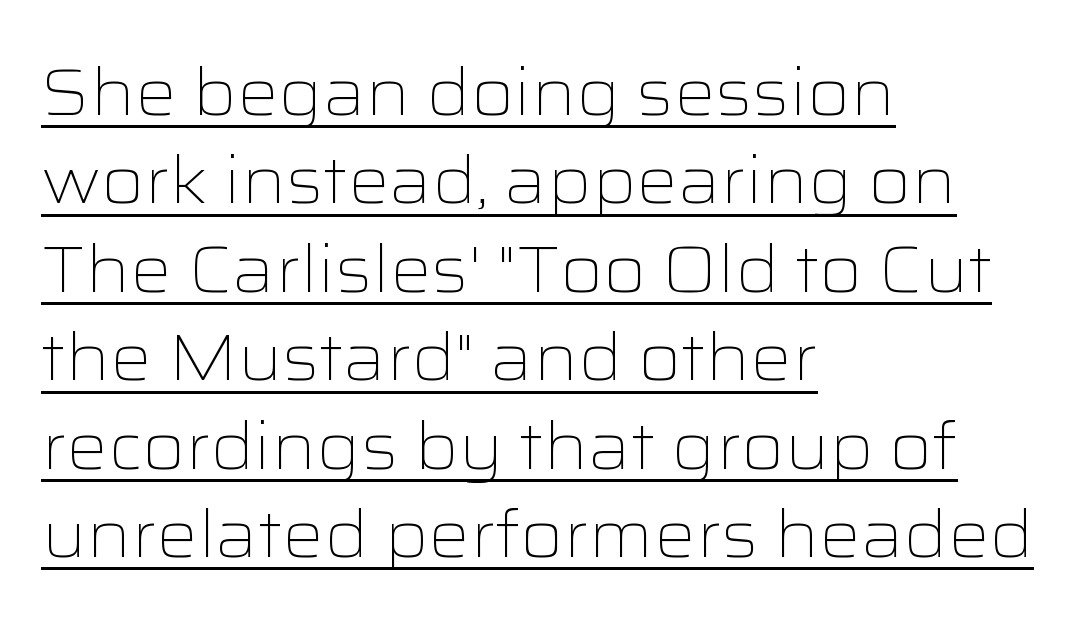
The image shows 65 px light, wide sans-serif type, upright; set left-aligned, normal line spacing (1.36x), normal letter spacing, underlined; low stroke contrast and a medium x-height.
